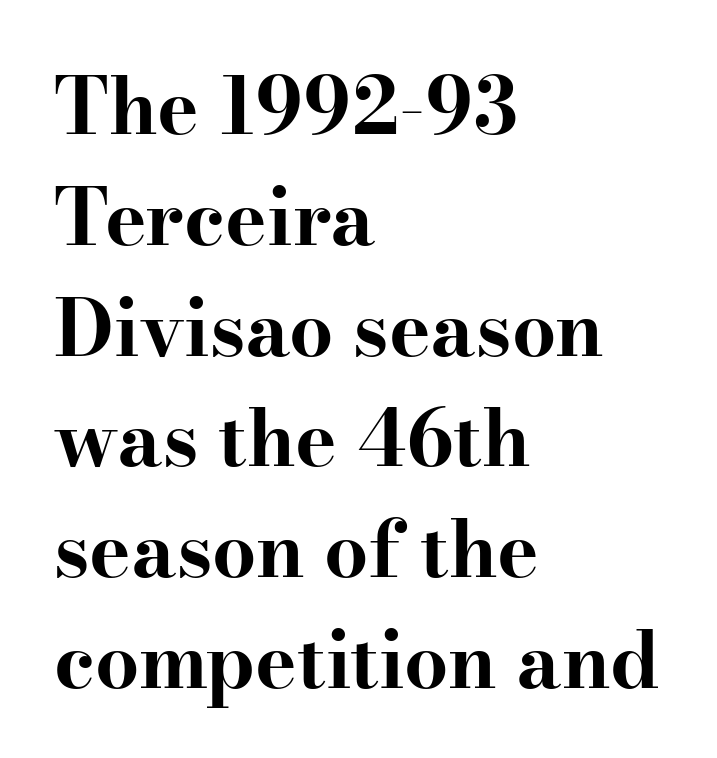
{"serif": "yes", "italic": "no", "bold": "yes", "weight": "bold", "width": "wide", "stroke_contrast": "high", "x_height": "small", "monospaced": "no", "underline": "no", "align": "left", "line_spacing": "normal", "line_spacing_ratio": 1.42, "letter_spacing": "normal", "letter_spacing_em": 0.0, "glyph_px": 78}
